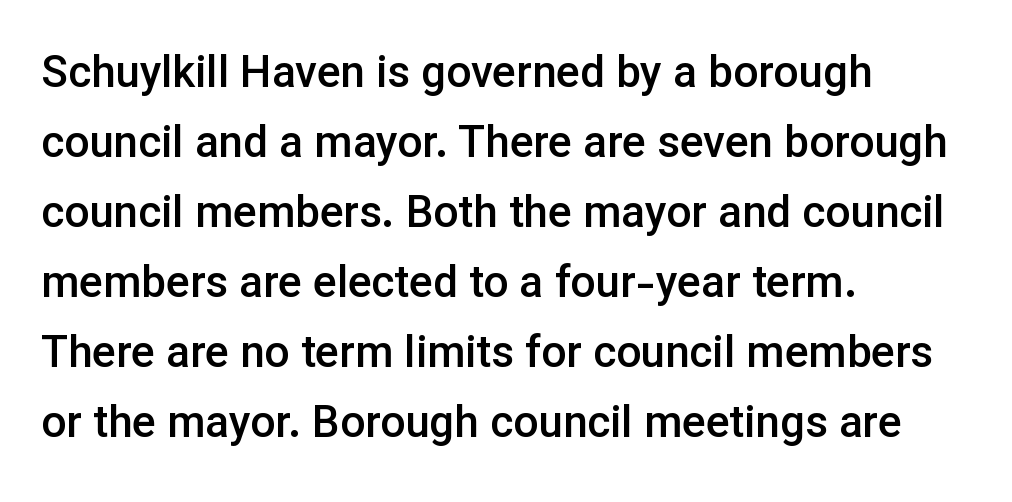
{"serif": "no", "italic": "no", "bold": "semi", "weight": "semibold", "width": "normal", "stroke_contrast": "low", "x_height": "medium", "monospaced": "no", "underline": "no", "align": "left", "line_spacing": "normal", "line_spacing_ratio": 1.59, "letter_spacing": "normal", "letter_spacing_em": 0.0, "glyph_px": 44}
